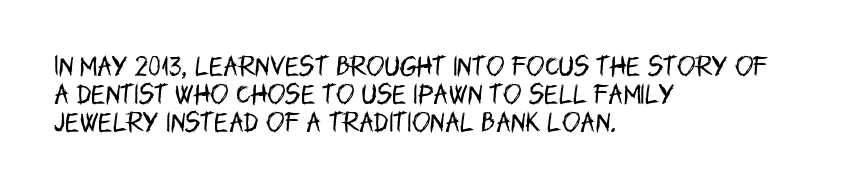
No extra ink here — the face is not bold. Students, observe: this is what conventionally led text looks like. Visually the block forms a straight wall on the left and a jagged coastline on the right. Clear beneath every line of the passage.
